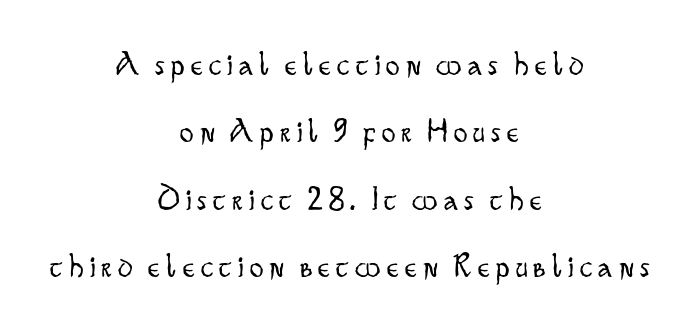
Heft: none added — not bold. Nope, no serifs anywhere on these letters. The line-height multiplier appears high, well above default. The typography opts for an upright posture over an oblique one.
